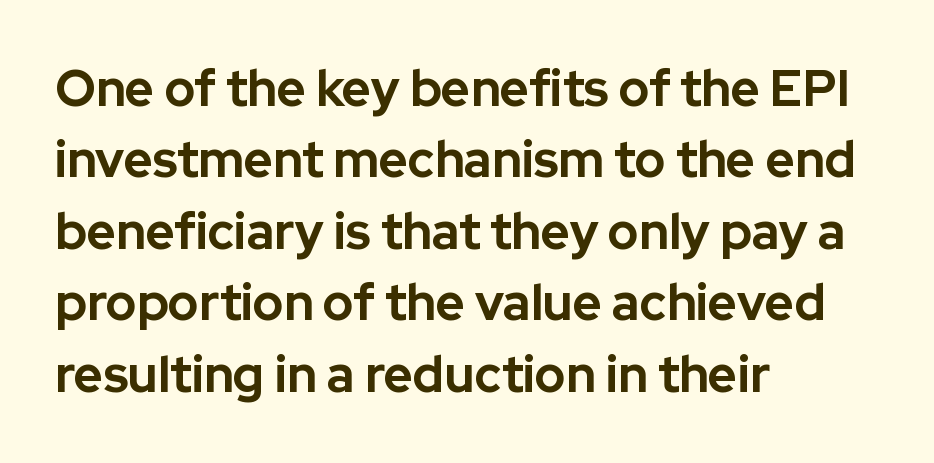
Are there feet on the stems? There aren't — it's a sans. Looks like regular typesetting: each glyph gets only the width it needs. When letters stand straight like this, we call the style roman or upright. Notice how the passage keeps a crisp vertical edge on the left only.
